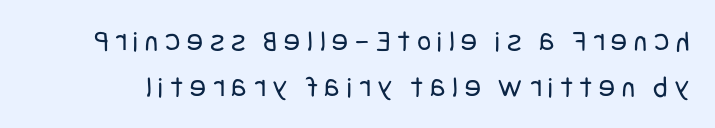
The image shows 30 px regular-weight, condensed sans-serif type, upright; set normal line spacing (1.52x), unusually wide letter spacing (+0.23 em), not underlined; low stroke contrast and a large x-height.
